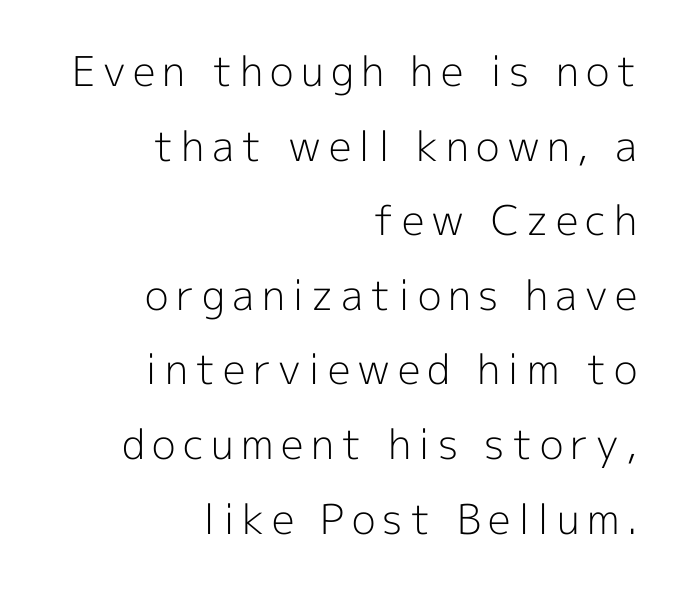
{"serif": "no", "italic": "no", "bold": "no", "weight": "light", "width": "normal", "x_height": "medium", "monospaced": "no", "underline": "no", "align": "right", "line_spacing_ratio": 1.82, "glyph_px": 41}
